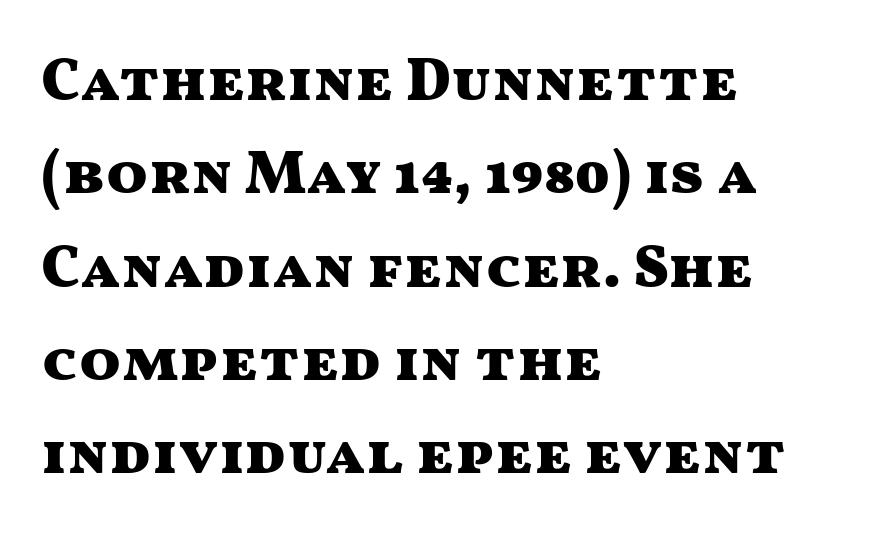
The image shows 61 px heavy, wide sans-serif type, upright; set left-aligned, normal line spacing (1.53x), normal letter spacing, not underlined; medium stroke contrast and a medium x-height.
